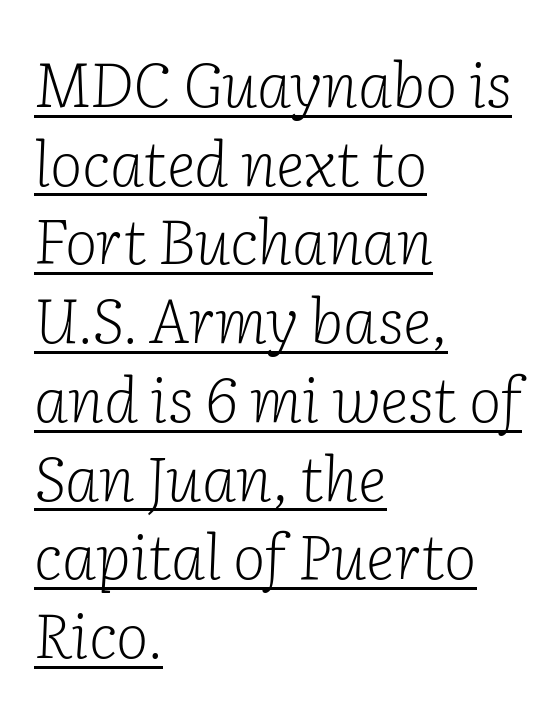
The image shows 62 px light serif type, italic (leaning right); set left-aligned, normal line spacing (1.27x), normal letter spacing, underlined; low stroke contrast and a medium x-height.
